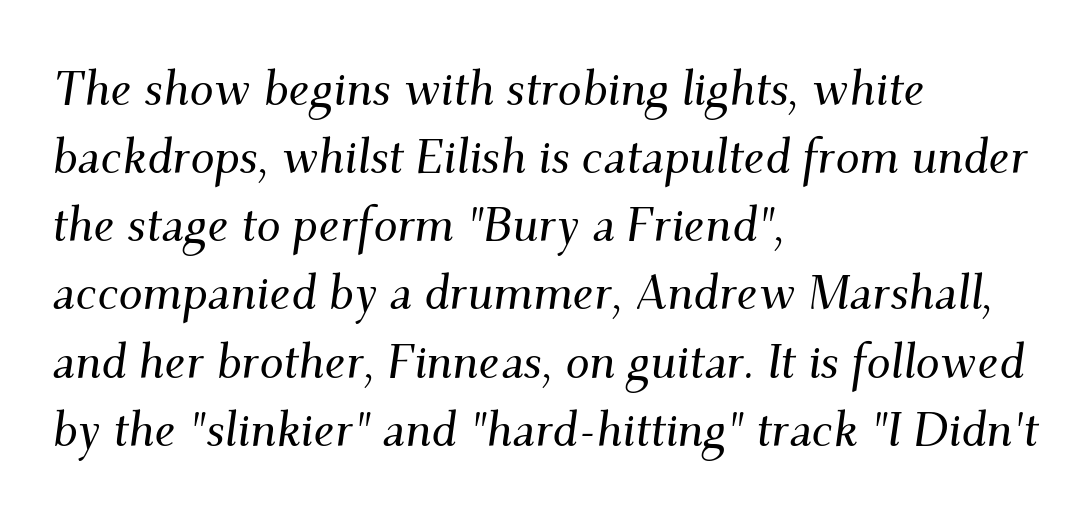
The image shows 48 px serif type, italic (leaning right); set left-aligned, normal line spacing (1.42x), normal letter spacing, not underlined; medium stroke contrast and a small x-height.
